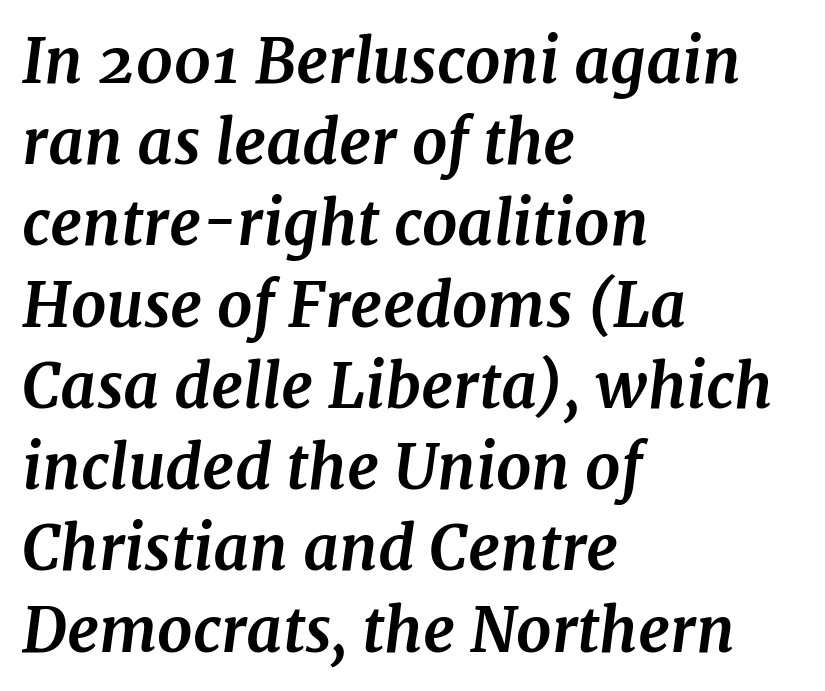
Q: Is the text bold? A: Yes.
Q: Is the text italic (slanted)? A: Yes, it leans right by about 7 degrees.
Q: Is the typeface a serif or a sans-serif typeface? A: Serif.
Q: Is the text underlined? A: No.
Q: How is the paragraph aligned? A: Left-aligned.
Q: Is the spacing between letters normal or unusually wide? A: Normal.
Q: Is the spacing between lines tight, normal or loose? A: Normal.
Q: Width (condensed, normal, or wide)? A: Normal.
Q: Stroke contrast? A: Medium.
Q: x-height? A: Medium.
Q: Monospaced? A: No.
